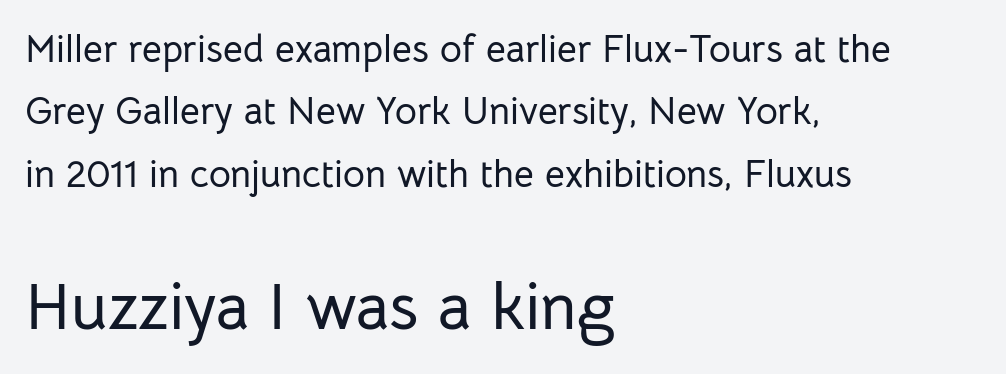
{"serif": "no", "italic": "no", "width": "normal", "stroke_contrast": "low", "x_height": "medium", "monospaced": "no", "underline": "no", "align": "left", "line_spacing": "normal", "line_spacing_ratio": 1.64, "letter_spacing": "normal", "letter_spacing_em": 0.0, "larger_block": "second", "size_ratio": 1.74, "glyph_px": 66}
